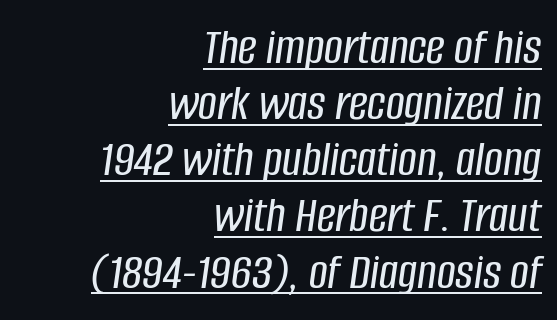
The image shows 52 px condensed type, italic (leaning right); set right-aligned, tight line spacing (1.08x), normal letter spacing, underlined; low stroke contrast and a large x-height.
